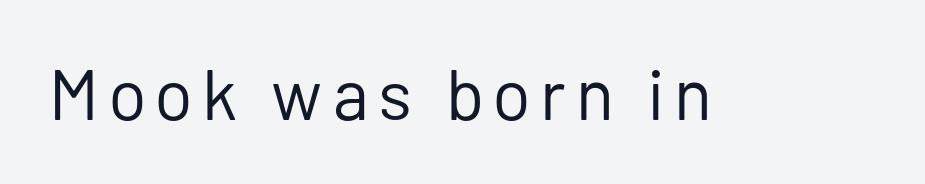
The typeface chosen for these lines omits serifs. A typesetter would call this proportional, since set widths differ per character. Ordinary non-slanted type is in use. Underline: absent.
